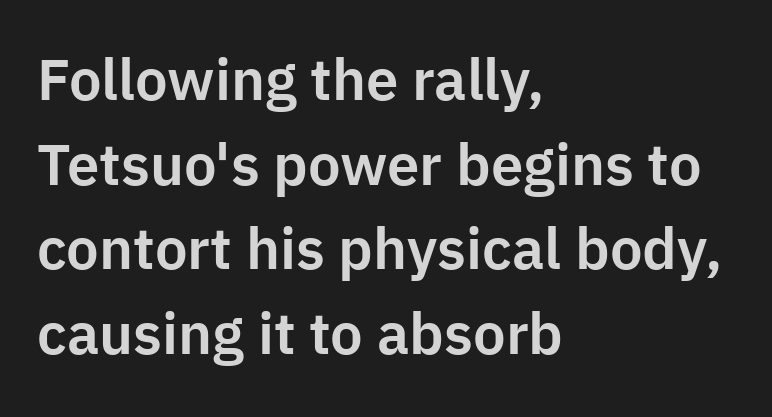
{"serif": "no", "italic": "no", "width": "normal", "stroke_contrast": "low", "x_height": "medium", "monospaced": "no", "underline": "no", "align": "left", "line_spacing": "normal", "line_spacing_ratio": 1.46, "letter_spacing": "normal", "letter_spacing_em": 0.0, "glyph_px": 58}
